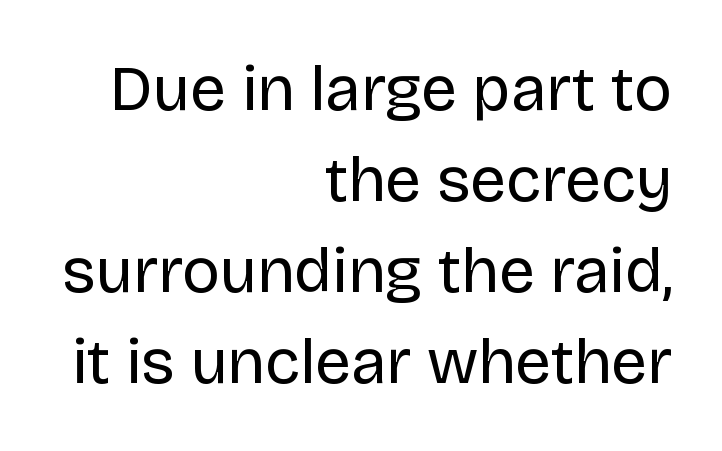
{"serif": "no", "italic": "no", "bold": "no", "weight": "regular", "width": "normal", "stroke_contrast": "low", "x_height": "large", "monospaced": "no", "underline": "no", "align": "right", "line_spacing": "normal", "line_spacing_ratio": 1.42, "letter_spacing": "normal", "letter_spacing_em": 0.0, "glyph_px": 64}
